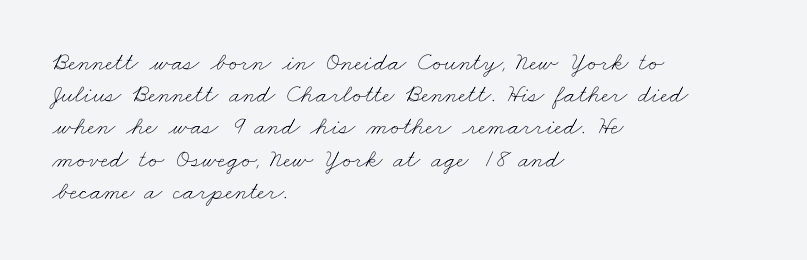
Q: Is the text bold? A: No.
Q: Is the text underlined? A: No.
Q: How is the paragraph aligned? A: Left-aligned.
Q: Is the spacing between letters normal or unusually wide? A: Normal.
